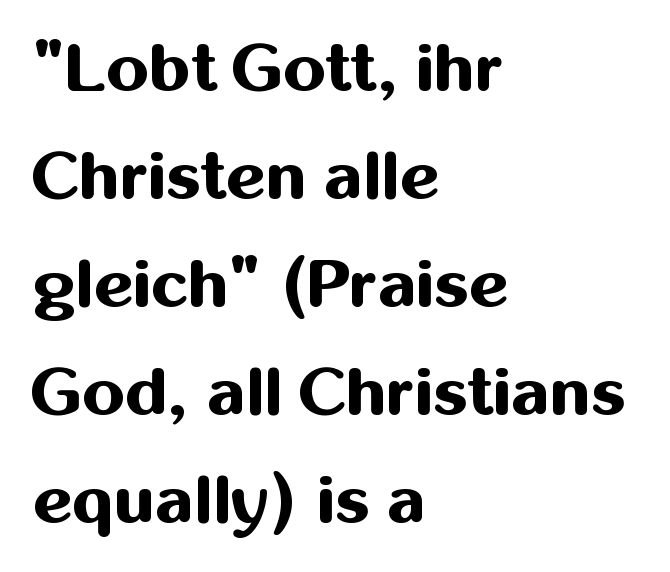
{"serif": "no", "italic": "no", "bold": "yes", "weight": "bold", "width": "normal", "stroke_contrast": "medium", "x_height": "medium", "monospaced": "no", "underline": "no", "align": "left", "line_spacing": "normal", "line_spacing_ratio": 1.59, "letter_spacing": "normal", "letter_spacing_em": 0.0, "glyph_px": 68}
